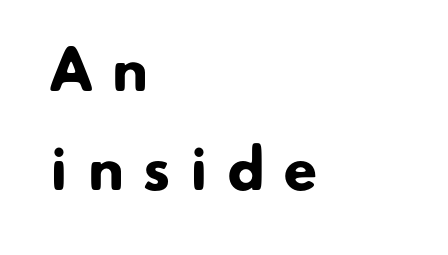
The image shows 54 px heavy sans-serif type; set left-aligned, line spacing 1.84x, unusually wide letter spacing (+0.37 em), not underlined; low stroke contrast and a small x-height.
